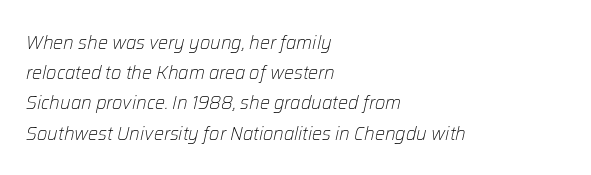
{"italic": "yes", "lean": "right", "slant_degrees": 12, "bold": "no", "underline": "no", "align": "left", "line_spacing": "normal", "line_spacing_ratio": 1.51, "letter_spacing": "normal", "letter_spacing_em": 0.0, "glyph_px": 20}
